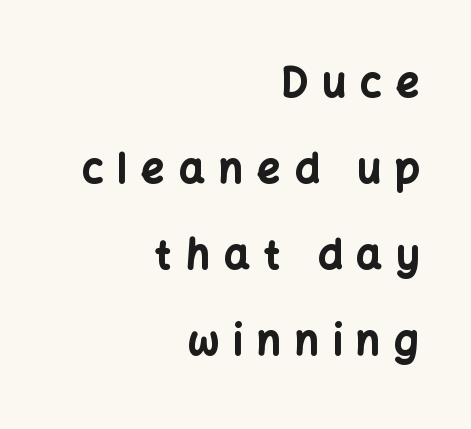
{"serif": "no", "italic": "no", "bold": "yes", "weight": "bold", "width": "normal", "stroke_contrast": "low", "x_height": "medium", "monospaced": "no", "underline": "no", "align": "right", "line_spacing": "loose", "line_spacing_ratio": 2.15, "letter_spacing": "wide", "letter_spacing_em": 0.36, "glyph_px": 40}
